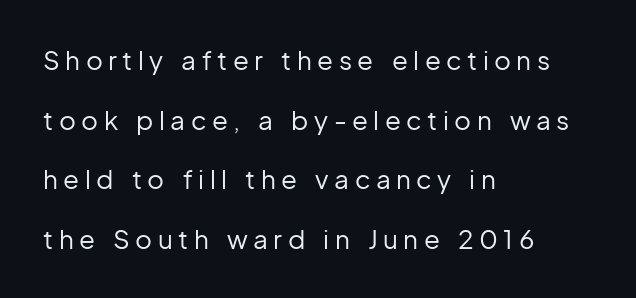
The font's upright variant was chosen for this text. The lines are spread far apart with generous leading. Horizontal alignment here is leftward, the default for most running prose. The passage shown has open, widely tracked lettering throughout. A quiet, ordinary-to-light weight characterises the typeface.
